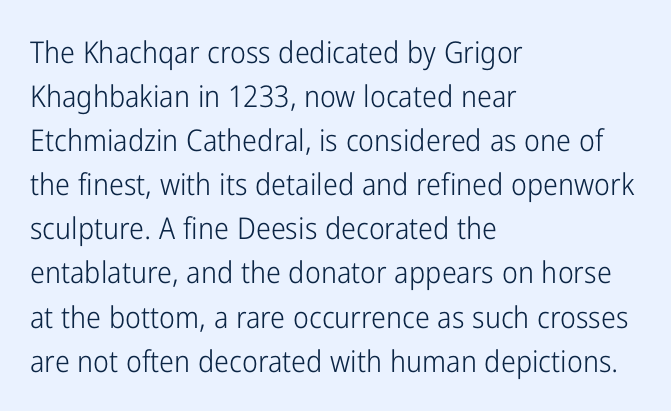
The letters stand straight up with perfectly vertical stems. Every row of glyphs begins at an identical x-position on the left. Do the characters align in a grid? No, the font is proportional. Default kerning and tracking; the words read as compact shapes. The foot of each line stays bare and open.
